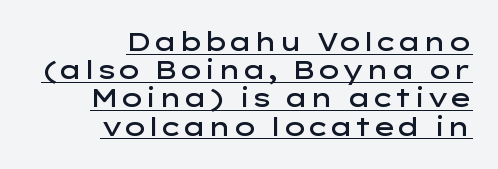
{"italic": "no", "bold": "semi", "underline": "yes", "align": "right", "line_spacing": "tight", "line_spacing_ratio": 1.13, "letter_spacing": "normal", "letter_spacing_em": 0.0, "glyph_px": 25}
